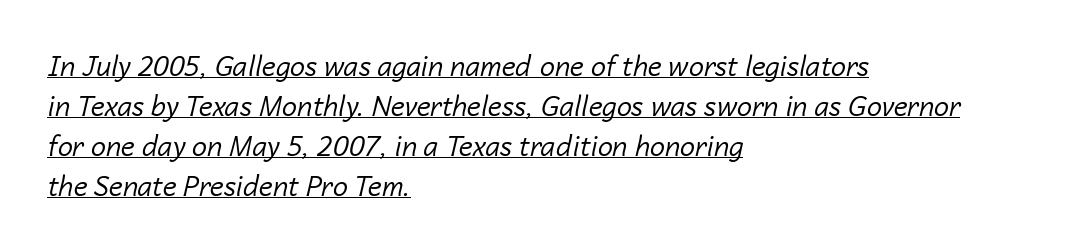
The specimen reads as italic at a glance. Between one letter and the next there's only the usual sliver of space. Is this a heavy cut? Hardly; it is regular or lighter. Evenly set lines give the paragraph a standard silhouette. Leftover space on each line is placed entirely after the last word. Every word sits above its own underline.
